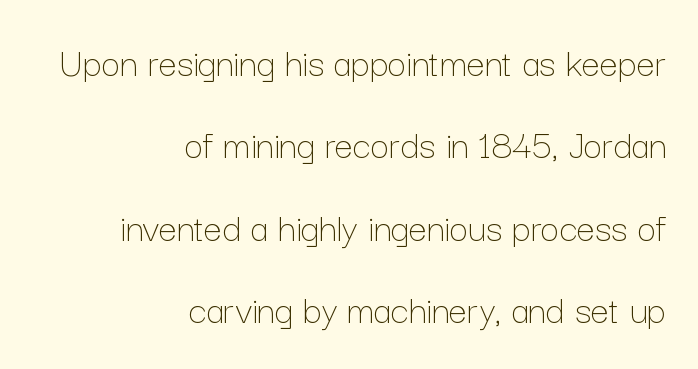
The image shows 41 px thin type, upright; set right-aligned, loose line spacing (2.01x), normal letter spacing, not underlined; low stroke contrast and a medium x-height.
